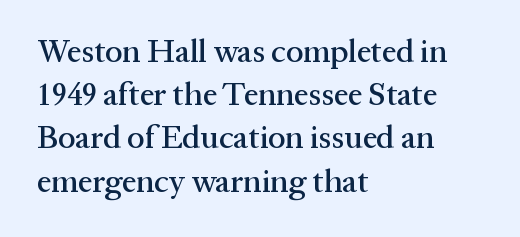
Q: Is the text italic (slanted)? A: No, it is upright.
Q: Is the typeface a serif or a sans-serif typeface? A: Serif.
Q: Is the text underlined? A: No.
Q: How is the paragraph aligned? A: Left-aligned.
Q: Is the spacing between letters normal or unusually wide? A: Normal.
Q: Is the spacing between lines tight, normal or loose? A: Normal.
Q: Width (condensed, normal, or wide)? A: Normal.
Q: Stroke contrast? A: Medium.
Q: x-height? A: Medium.
Q: Monospaced? A: No.
